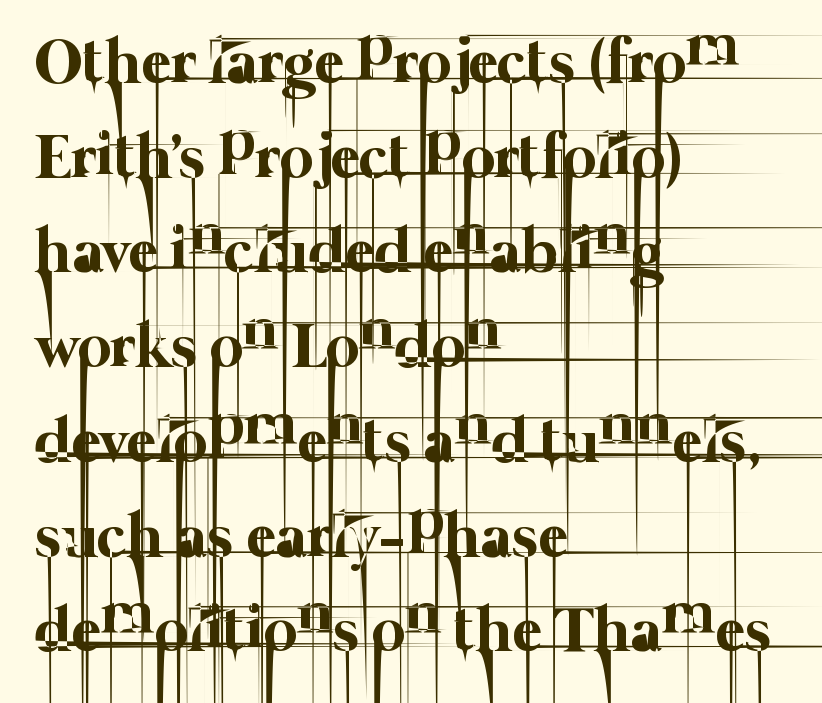
Q: Is the text bold? A: No.
Q: Is the text underlined? A: No.
Q: How is the paragraph aligned? A: Left-aligned.
Q: Is the spacing between letters normal or unusually wide? A: Normal.
Q: Is the spacing between lines tight, normal or loose? A: Normal.
Q: Width (condensed, normal, or wide)? A: Normal.
Q: Stroke contrast? A: Low.
Q: x-height? A: Medium.
Q: Monospaced? A: No.
